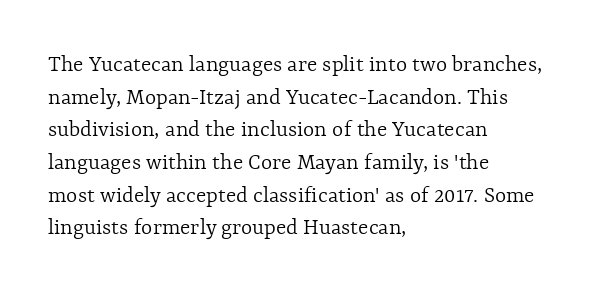
Q: Is the text bold? A: No.
Q: Is the text italic (slanted)? A: No, it is upright.
Q: Is the text underlined? A: No.
Q: How is the paragraph aligned? A: Left-aligned.
Q: Is the spacing between letters normal or unusually wide? A: Normal.
Q: Is the spacing between lines tight, normal or loose? A: Normal.
